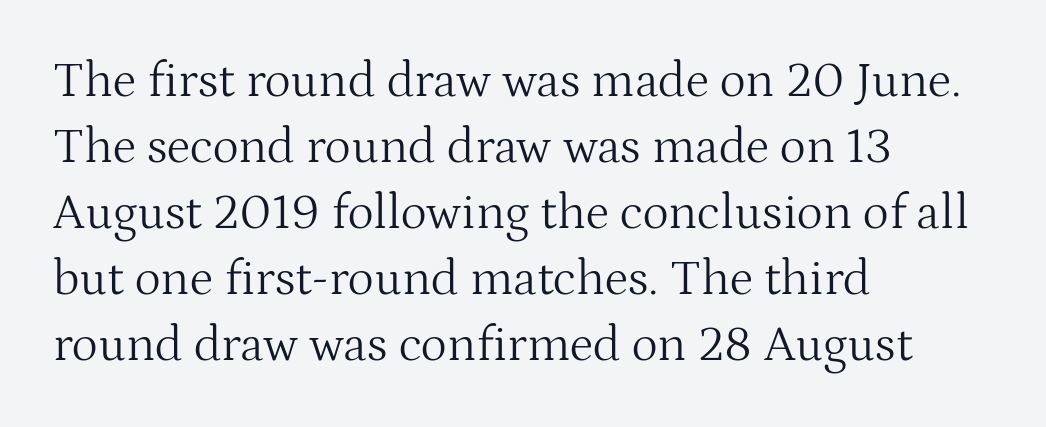
Font category for this specimen: serif. Do the letters lean? They stand straight. Weight: regular or lighter. Compared with typical body copy, the letter spacing here is the same. You could not count columns in this text — the font is proportionally spaced. The line-height multiplier appears to be the usual default.
